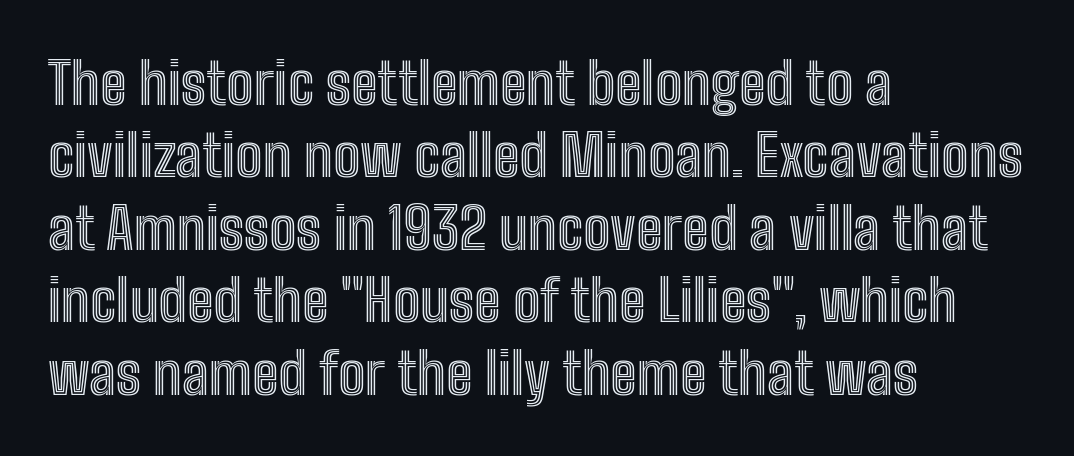
Q: Is the text italic (slanted)? A: No, it is upright.
Q: Is the text underlined? A: No.
Q: How is the paragraph aligned? A: Left-aligned.
Q: Is the spacing between letters normal or unusually wide? A: Normal.
Q: Is the spacing between lines tight, normal or loose? A: Normal.
Q: Width (condensed, normal, or wide)? A: Condensed.
Q: x-height? A: Medium.
Q: Monospaced? A: No.
